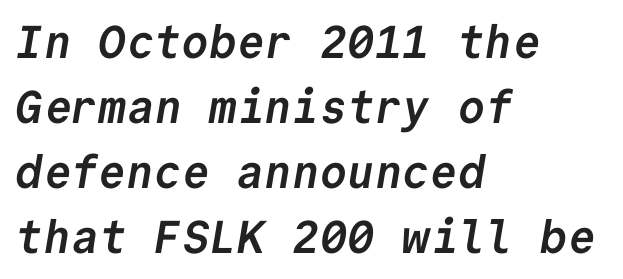
The image shows 46 px semibold sans-serif type, monospaced; set left-aligned, normal line spacing (1.41x), normal letter spacing, not underlined; low stroke contrast and a medium x-height.
